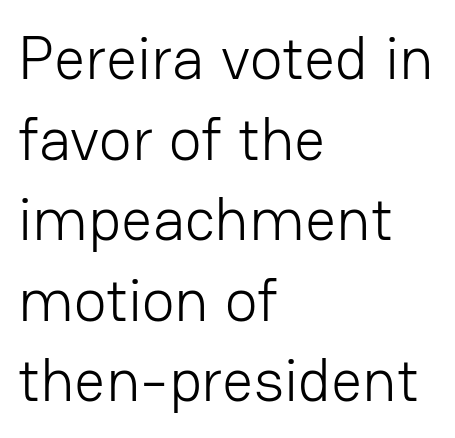
Does the type have serifs? No, each stem ends abruptly. Clear beneath every line of the passage. Does the leading feel generous? No, just average. Compared with a typical body face, this is equally light or lighter still. This is the regular roman posture of the typeface.
